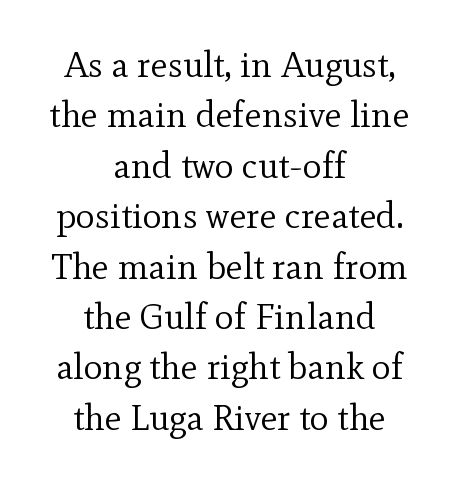
The image shows 36 px regular-weight serif type, upright; set centered, normal line spacing (1.4x), normal letter spacing, not underlined; a small x-height.
